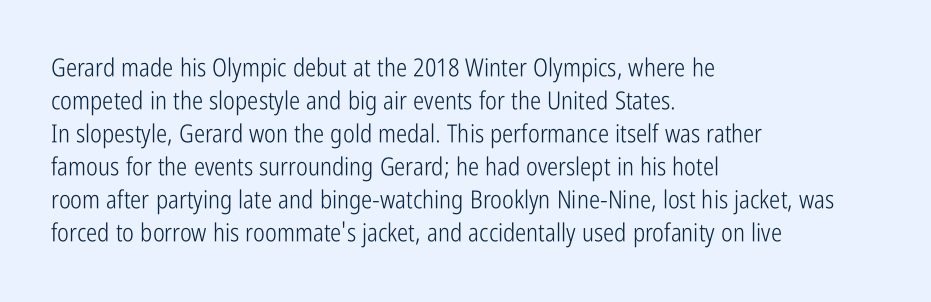
The setting favours the left margin, as ordinary paragraphs usually do. The letters stand upright; this is a roman face. Does the leading feel generous? No, just average. The passage shown has conventional tracking throughout. Each stroke keeps to a modest, everyday thickness or less.
